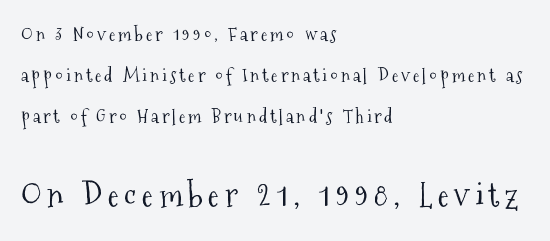
Q: Is the text bold? A: No.
Q: Is the text italic (slanted)? A: No, it is upright.
Q: Is the typeface a serif or a sans-serif typeface? A: Serif.
Q: Is the text underlined? A: No.
Q: How is the paragraph aligned? A: Left-aligned.
Q: Is the spacing between lines tight, normal or loose? A: Loose.
Q: Which block of text is set in a larger size, the first (top) or the second (bottom)? A: The second (bottom) one.
Q: Width (condensed, normal, or wide)? A: Condensed.
Q: Stroke contrast? A: Medium.
Q: x-height? A: Medium.
Q: Monospaced? A: No.
